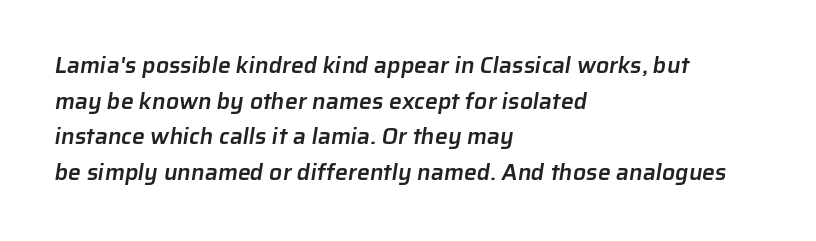
Q: Is the text bold? A: Semi-bold.
Q: Is the text underlined? A: No.
Q: How is the paragraph aligned? A: Left-aligned.
Q: Is the spacing between letters normal or unusually wide? A: Normal.
Q: Is the spacing between lines tight, normal or loose? A: Normal.
